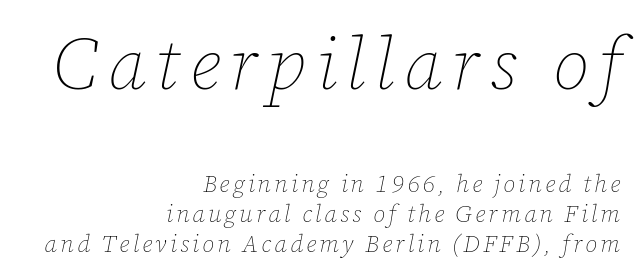
Check the space under the baseline: it is left empty. A normal amount of white space separates one row of letters from the next. These lines were composed using italics. Caption: upper text group enlarged, lower text group reduced. These lines are rendered in a variable-pitch font.
